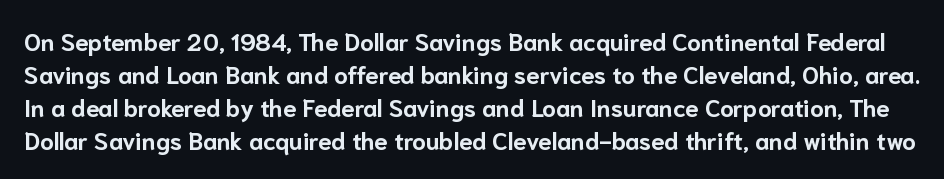
Q: Is the text bold? A: Yes.
Q: Is the text italic (slanted)? A: No, it is upright.
Q: Is the text underlined? A: No.
Q: Is the spacing between letters normal or unusually wide? A: Normal.
Q: Is the spacing between lines tight, normal or loose? A: Normal.
